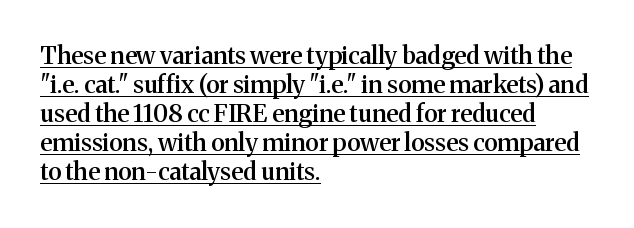
{"italic": "no", "bold": "semi", "underline": "yes", "align": "left", "line_spacing_ratio": 1.21, "letter_spacing": "normal", "letter_spacing_em": 0.0, "glyph_px": 24}
